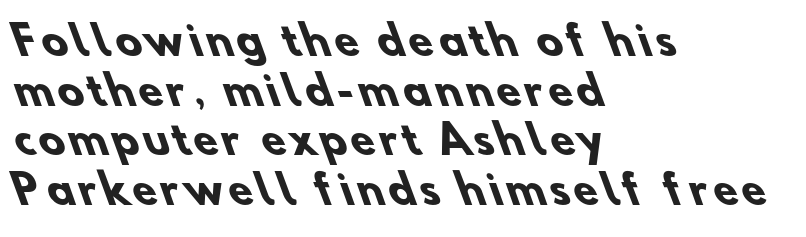
The rag falls on the right side of this text block. Typographic density is high because the face is bold. Proportional: the letters do not fall into vertical columns. A normal amount of white space separates one row of letters from the next.
